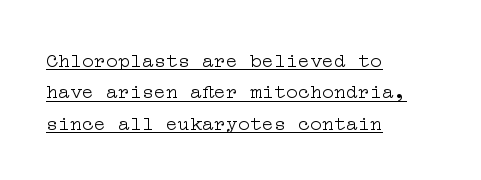
The image shows 20 px text type, upright; set left-aligned, normal line spacing (1.57x), normal letter spacing, underlined.
